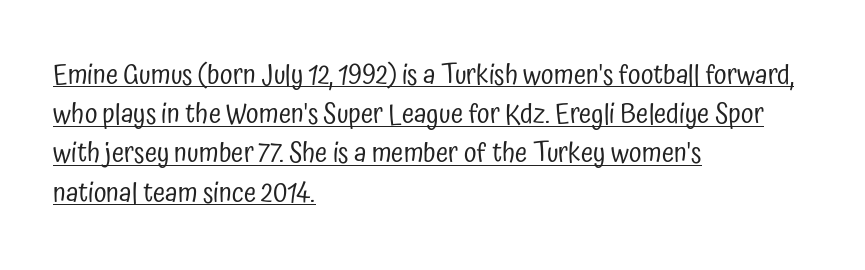
The image shows 28 px regular-weight, condensed sans-serif type, upright; set left-aligned, normal line spacing (1.4x), normal letter spacing, underlined; low stroke contrast and a medium x-height.
